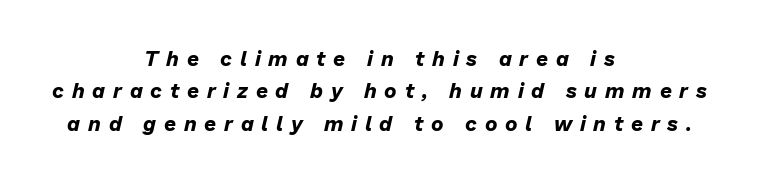
Observe the wide spacing: letters keep a clear distance from each other. Has an underline been added? It has not. Slanted lettering throughout. Line starts and ends both wander, symmetrically. Heavy, bold letterforms. Successive baselines arrive at the customary interval.
